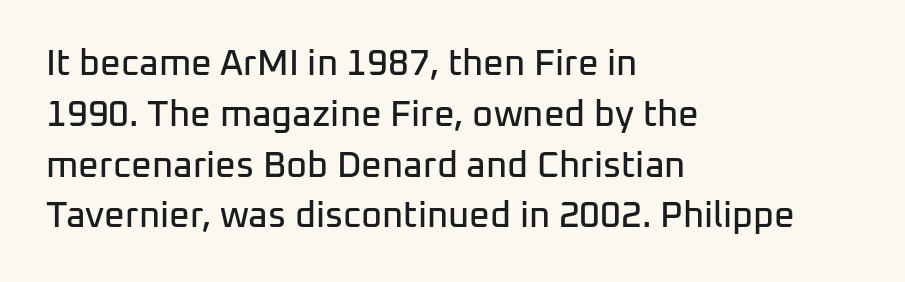
Q: Is the text italic (slanted)? A: No, it is upright.
Q: Is the typeface a serif or a sans-serif typeface? A: Sans-serif.
Q: Is the text underlined? A: No.
Q: How is the paragraph aligned? A: Left-aligned.
Q: Is the spacing between letters normal or unusually wide? A: Normal.
Q: Is the spacing between lines tight, normal or loose? A: Normal.
Q: Width (condensed, normal, or wide)? A: Normal.
Q: Stroke contrast? A: Low.
Q: x-height? A: Medium.
Q: Monospaced? A: No.
